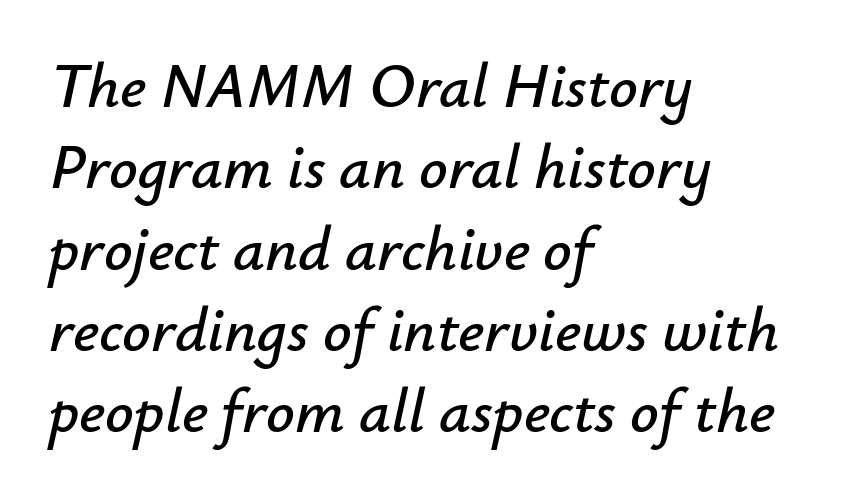
{"italic": "yes", "lean": "right", "slant_degrees": 12, "width": "normal", "stroke_contrast": "low", "x_height": "small", "monospaced": "no", "underline": "no", "align": "left", "line_spacing": "normal", "line_spacing_ratio": 1.29, "letter_spacing": "normal", "letter_spacing_em": 0.0, "glyph_px": 63}
